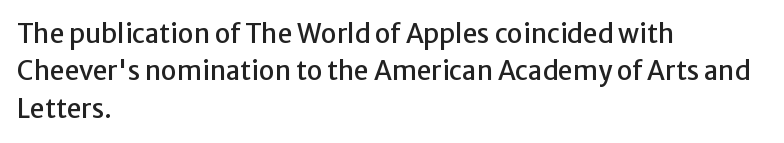
{"italic": "no", "underline": "no", "align": "left", "line_spacing": "normal", "line_spacing_ratio": 1.44, "letter_spacing": "normal", "letter_spacing_em": 0.0, "glyph_px": 26}
